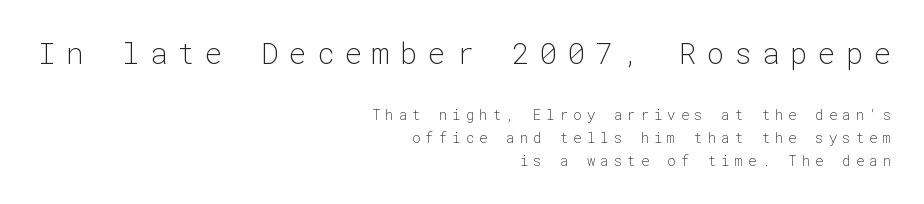
Italic? Not at all — the glyphs are vertical. On a weight scale, this lands at 450 or below. The designer gave the opening block more size than the closing block. Bare-footed words on every line.
